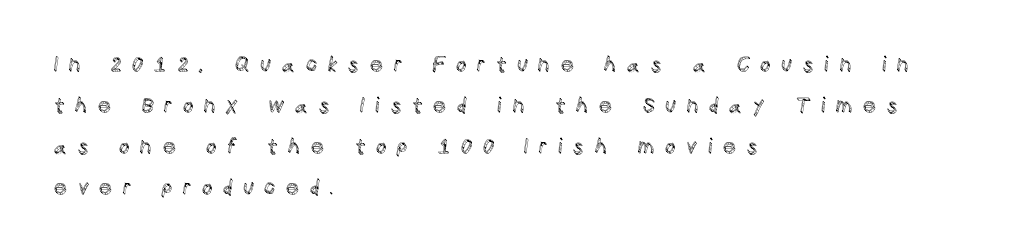
{"underline": "no", "align": "left", "line_spacing": "loose", "line_spacing_ratio": 1.96, "letter_spacing": "wide", "letter_spacing_em": 0.49, "glyph_px": 21}
